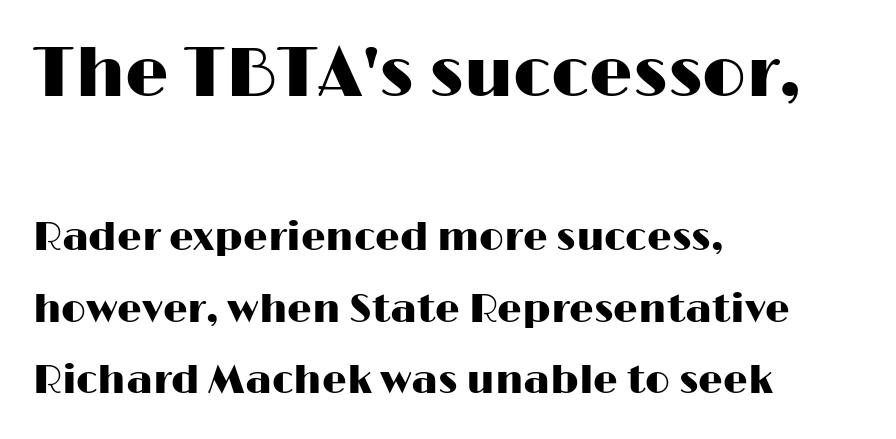
Q: Is the text italic (slanted)? A: No, it is upright.
Q: Is the typeface a serif or a sans-serif typeface? A: Sans-serif.
Q: Is the text underlined? A: No.
Q: How is the paragraph aligned? A: Left-aligned.
Q: Is the spacing between letters normal or unusually wide? A: Normal.
Q: Which block of text is set in a larger size, the first (top) or the second (bottom)? A: The first (top) one.
Q: Width (condensed, normal, or wide)? A: Wide.
Q: Stroke contrast? A: High.
Q: x-height? A: Medium.
Q: Monospaced? A: No.
